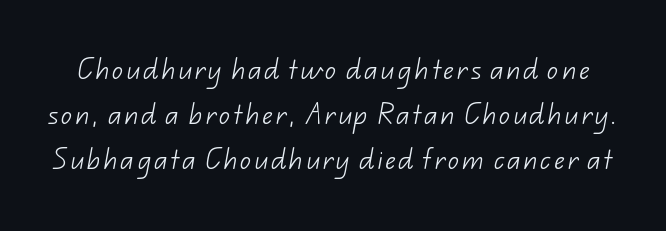
{"bold": "no", "underline": "no", "line_spacing": "loose", "line_spacing_ratio": 1.96, "glyph_px": 23}
